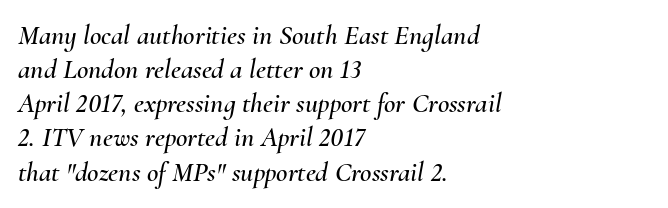
These lines stack with their left ends in a neat column. What stands out about the letter spacing? Nothing — it is the standard amount. This rendering features lettering with no underline. The font's italic variant was chosen for this text.
